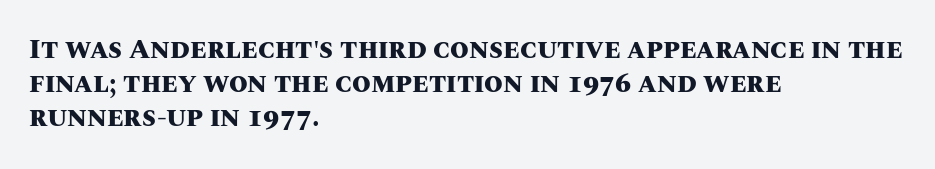
{"italic": "no", "bold": "yes", "underline": "no", "align": "left", "line_spacing": "normal", "line_spacing_ratio": 1.26, "letter_spacing": "normal", "letter_spacing_em": 0.0, "glyph_px": 27}
